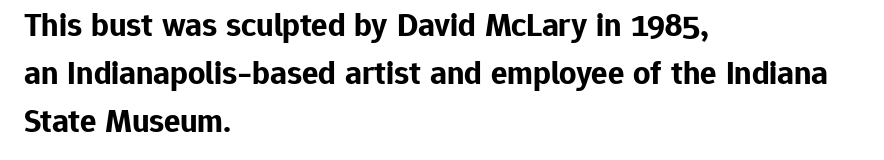
The image shows 34 px bold sans-serif type, upright; set left-aligned, normal line spacing (1.41x), normal letter spacing, not underlined; low stroke contrast and a medium x-height.
